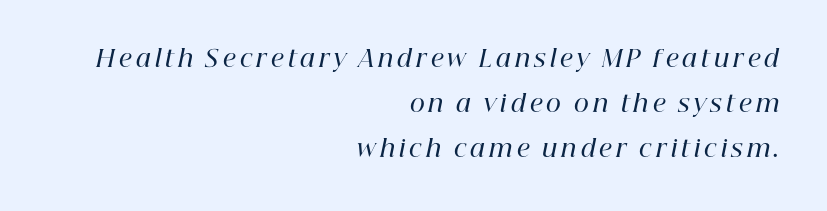
The font's italic variant was chosen for this text. This rendering uses right alignment, leaving the left contour irregular. Descenders hang freely into open space. Typographic density is moderately raised because the face is semibold. Successive baselines arrive slowly, with a big drop between each.
